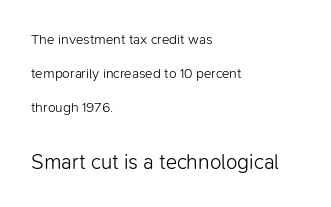
Top chunk: small. Bottom chunk: large. The rendering keeps characters at their native spacing. Vertical stems look standard width or narrower in stroke. Decoration check: the copy has no underline. Vertical strokes here are truly vertical.
